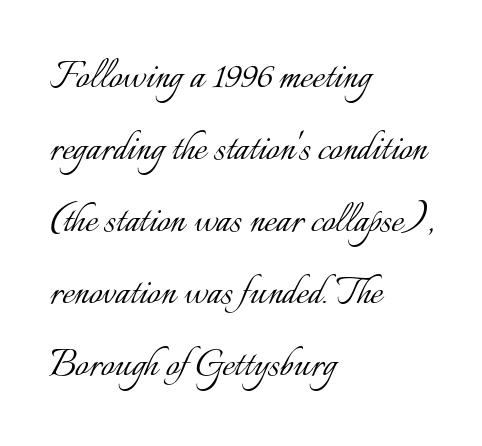
The baseline area is clear. Varying glyph widths throughout — classic text-font behaviour. These lines keep a tight, regular rhythm from letter to letter. Caption: face not bold, strokes unweighted. This rendering uses left alignment, leaving the right contour irregular. Is there much room between lines? A standard amount, neither cramped nor airy.
